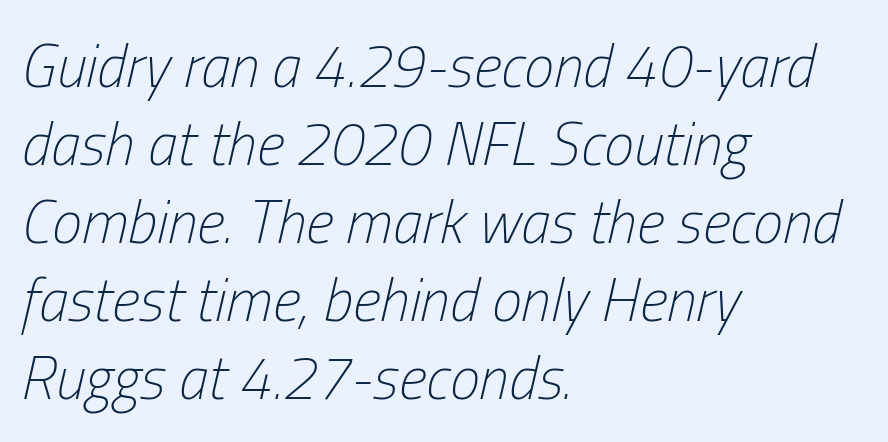
{"italic": "yes", "lean": "right", "slant_degrees": 13, "bold": "no", "weight": "light", "width": "condensed", "stroke_contrast": "low", "x_height": "medium", "monospaced": "no", "underline": "no", "align": "left", "line_spacing": "normal", "line_spacing_ratio": 1.3, "letter_spacing": "normal", "letter_spacing_em": 0.0, "glyph_px": 60}
